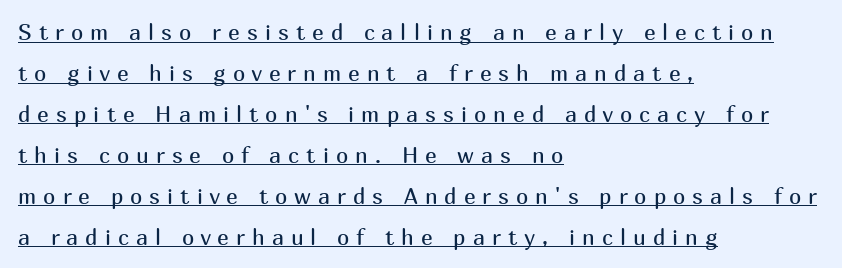
Short and long lines alike share a common starting point at left. These characters rest on top of a visible drawn line. The axis of the letterforms is exactly vertical. The gaps between neighbouring characters are conspicuously large. Weight: regular or lighter.
